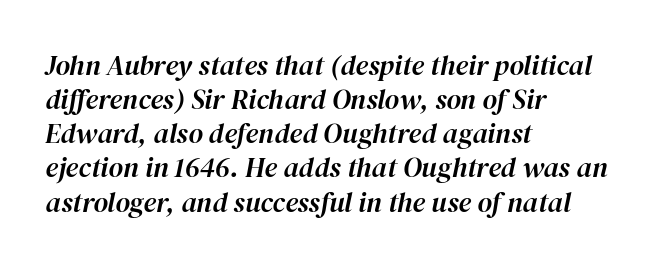
Q: Is the text italic (slanted)? A: Yes, it leans right by about 12 degrees.
Q: Is the text underlined? A: No.
Q: How is the paragraph aligned? A: Left-aligned.
Q: Is the spacing between letters normal or unusually wide? A: Normal.
Q: Width (condensed, normal, or wide)? A: Normal.
Q: Stroke contrast? A: High.
Q: x-height? A: Medium.
Q: Monospaced? A: No.
